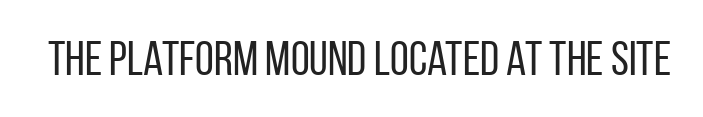
{"serif": "no", "italic": "no", "bold": "no", "weight": "regular", "width": "condensed", "stroke_contrast": "low", "x_height": "large", "monospaced": "no", "underline": "no", "letter_spacing": "normal", "letter_spacing_em": 0.0, "glyph_px": 48}
